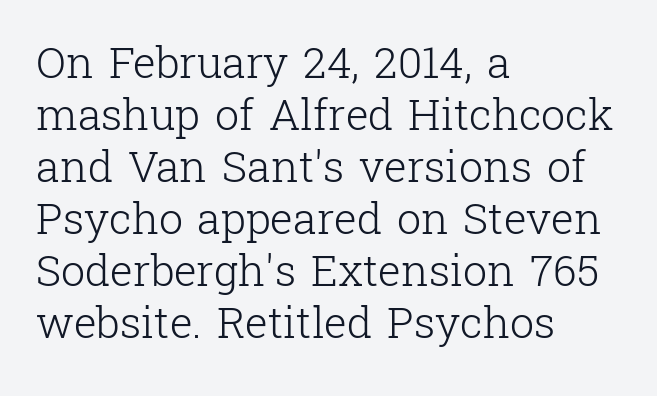
The image shows 43 px light serif type, upright; set left-aligned, line spacing 1.21x, normal letter spacing, not underlined; low stroke contrast and a medium x-height.
